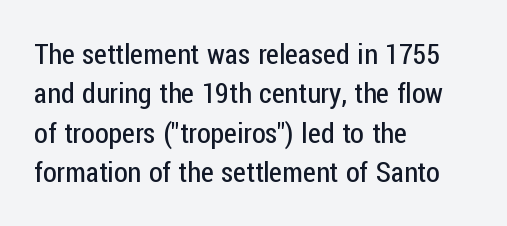
Each letter keeps its own natural width here, so spacing adapts to shape. Is there any slant? The stems are plumb. The strip under each line holds only bare page. The line-height multiplier appears to be the usual default.
